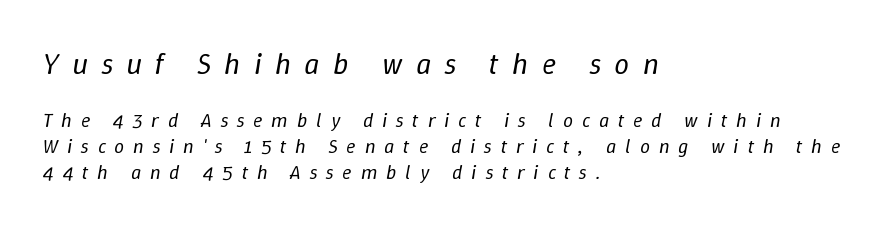
Q: Is the text bold? A: No.
Q: Is the text italic (slanted)? A: Yes, it leans right by about 9 degrees.
Q: Is the text underlined? A: No.
Q: How is the paragraph aligned? A: Left-aligned.
Q: Is the spacing between letters normal or unusually wide? A: Unusually wide.
Q: Is the spacing between lines tight, normal or loose? A: Normal.
Q: Which block of text is set in a larger size, the first (top) or the second (bottom)? A: The first (top) one.
Q: Width (condensed, normal, or wide)? A: Normal.
Q: Stroke contrast? A: Low.
Q: x-height? A: Medium.
Q: Monospaced? A: No.
